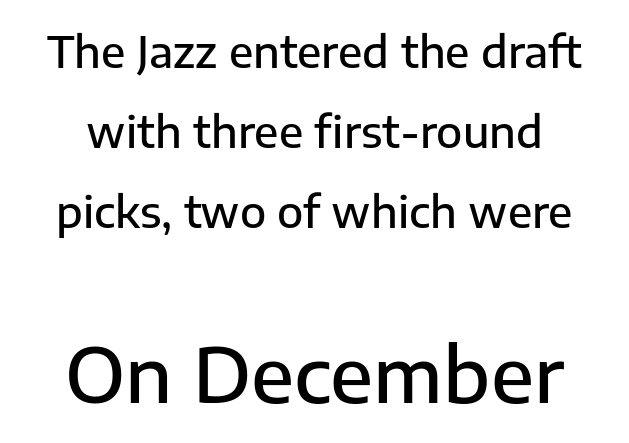
{"serif": "no", "italic": "no", "bold": "semi", "weight": "semibold", "width": "normal", "stroke_contrast": "low", "x_height": "medium", "monospaced": "no", "underline": "no", "line_spacing_ratio": 1.86, "letter_spacing": "normal", "letter_spacing_em": 0.0, "larger_block": "second", "size_ratio": 1.77, "glyph_px": 76}
